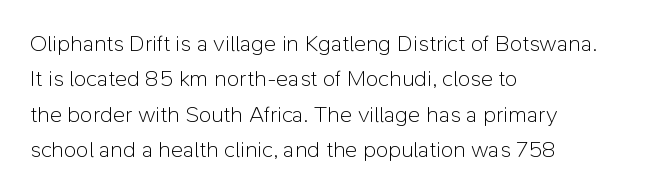
The image shows 23 px text type, upright; set left-aligned, normal line spacing (1.54x), normal letter spacing, not underlined.
